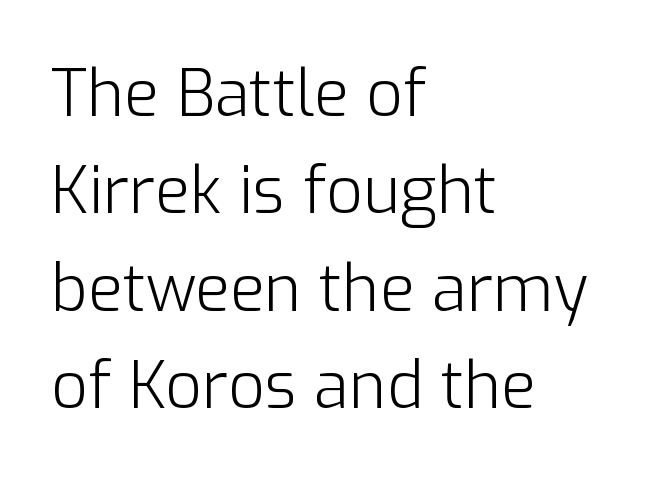
Rows of type keep a routine distance in the vertical direction. How are the letters spaced? Ordinarily, with no added tracking. These glyphs show unthickened strokes, regular width or finer. The baseline area is clear.
